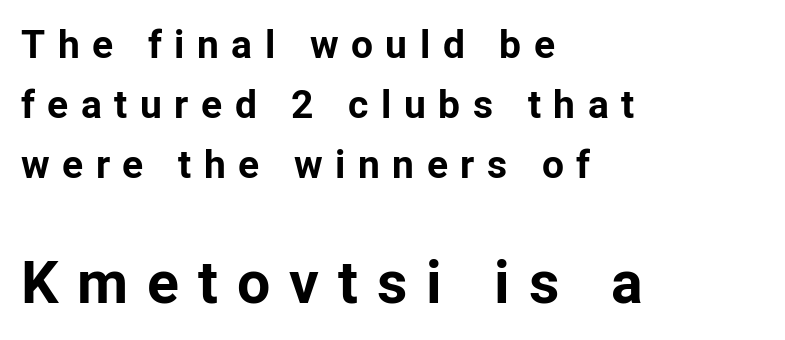
Just letters on the line, the space beneath them empty. The face used here is rendered with a markedly widened letterfit. Each glyph is drawn with heavy, bold strokes. Varying glyph widths throughout — classic text-font behaviour. The typography opts for an upright posture over an oblique one.
